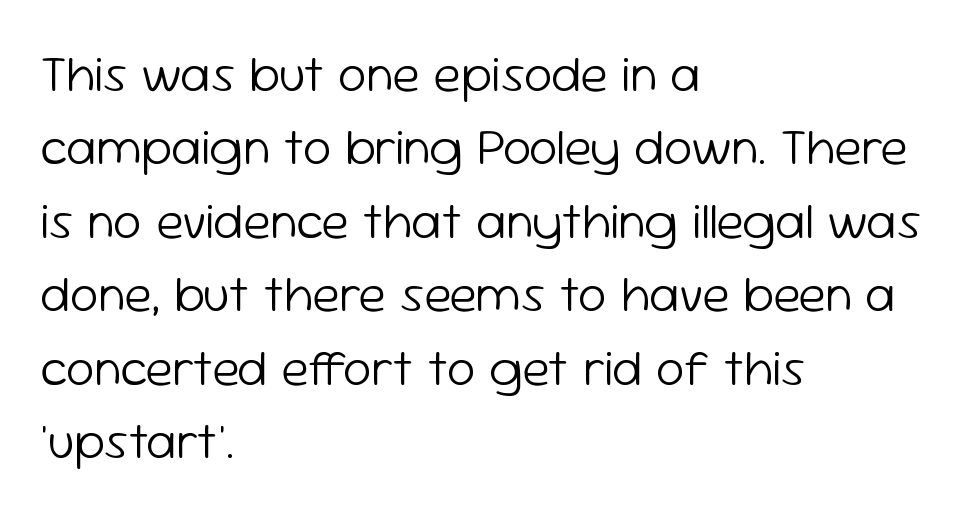
The image shows 51 px light sans-serif type, upright; set left-aligned, normal line spacing (1.44x), normal letter spacing, not underlined; low stroke contrast and a medium x-height.
